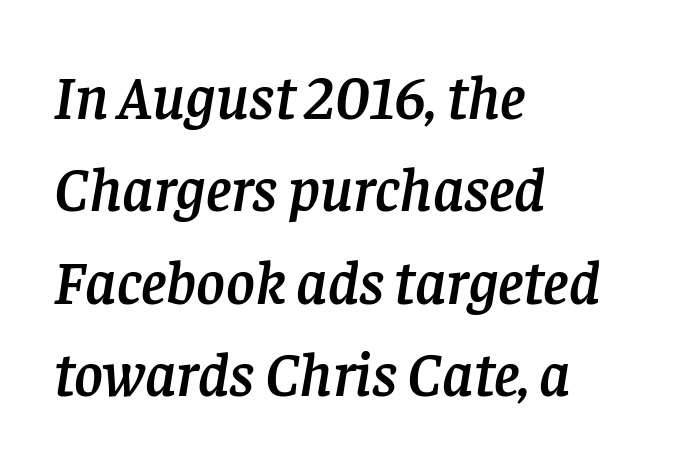
Casual observation: everything's shoved over to the left. The rendering keeps characters at their native spacing. Evenly set lines give the paragraph a standard silhouette. Nobody drew a line under any word here. Each letter keeps its own natural width here, so spacing adapts to shape.
